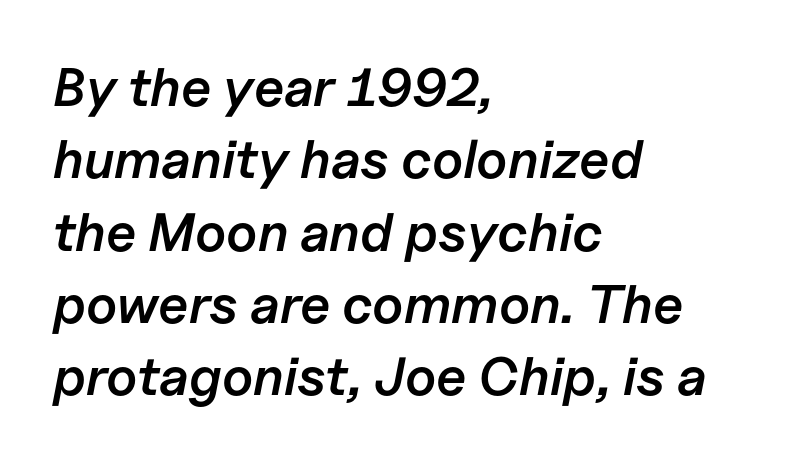
Q: Is the text bold? A: Semi-bold.
Q: Is the text italic (slanted)? A: Yes, it leans right by about 11 degrees.
Q: Is the text underlined? A: No.
Q: How is the paragraph aligned? A: Left-aligned.
Q: Is the spacing between letters normal or unusually wide? A: Normal.
Q: Is the spacing between lines tight, normal or loose? A: Normal.
Q: Width (condensed, normal, or wide)? A: Normal.
Q: Stroke contrast? A: Low.
Q: x-height? A: Medium.
Q: Monospaced? A: No.
